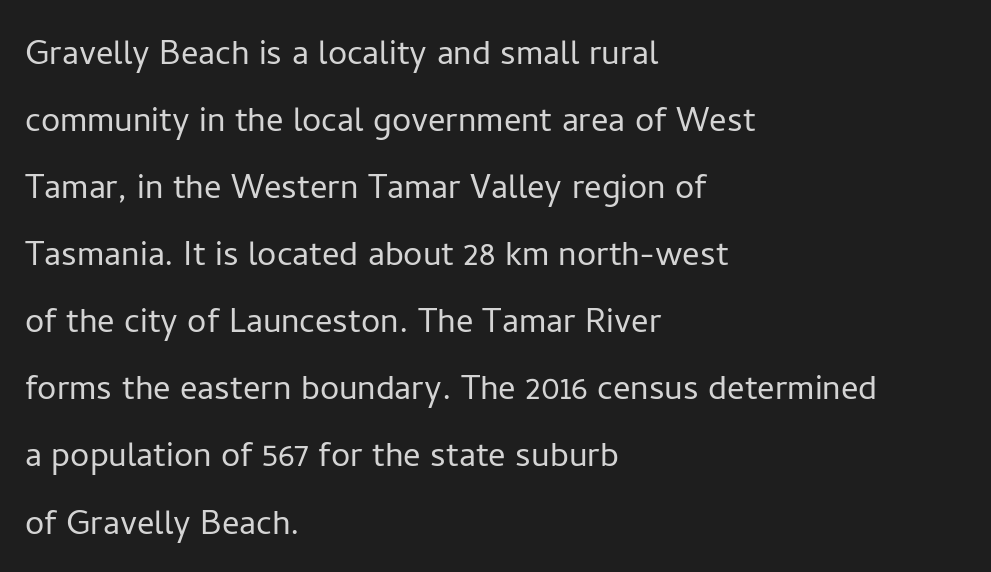
{"serif": "no", "italic": "no", "bold": "no", "weight": "light", "width": "normal", "stroke_contrast": "low", "x_height": "medium", "monospaced": "no", "underline": "no", "align": "left", "line_spacing": "normal", "line_spacing_ratio": 1.56, "letter_spacing": "normal", "letter_spacing_em": 0.0, "glyph_px": 43}
